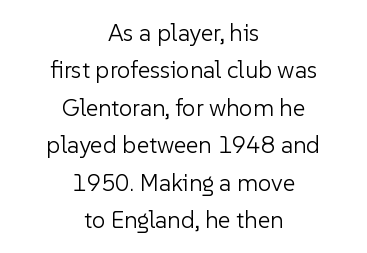
{"italic": "no", "bold": "no", "underline": "no", "align": "center", "line_spacing": "normal", "line_spacing_ratio": 1.56, "letter_spacing": "normal", "letter_spacing_em": 0.0, "glyph_px": 24}
